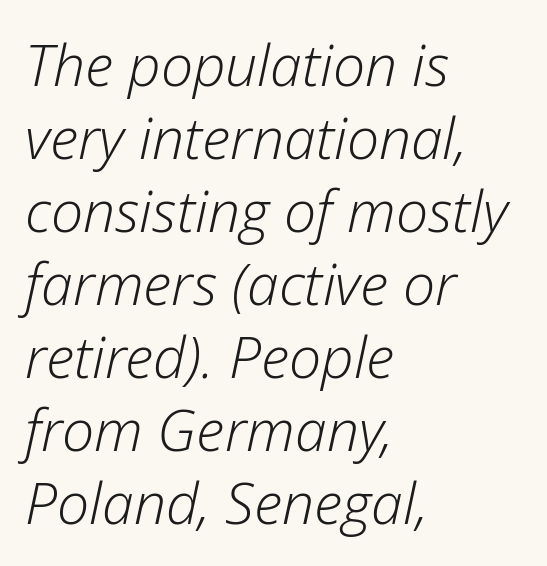
Spacing between characters is what you'd get straight out of the box. The leading is moderate, giving the passage an even texture. The cut favours lightness, reaching ordinary text weight at its darkest. Rule under the text: the space is simply empty.
